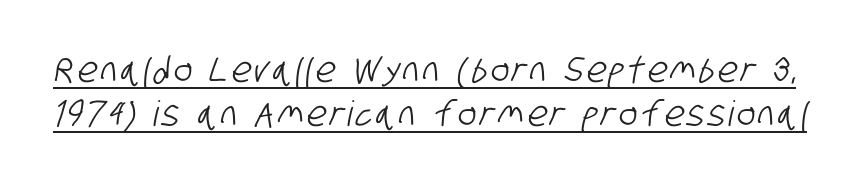
Q: Is the typeface a serif or a sans-serif typeface? A: Sans-serif.
Q: Is the text underlined? A: Yes.
Q: Is the spacing between lines tight, normal or loose? A: Normal.
Q: Width (condensed, normal, or wide)? A: Condensed.
Q: Stroke contrast? A: Low.
Q: x-height? A: Large.
Q: Monospaced? A: No.
